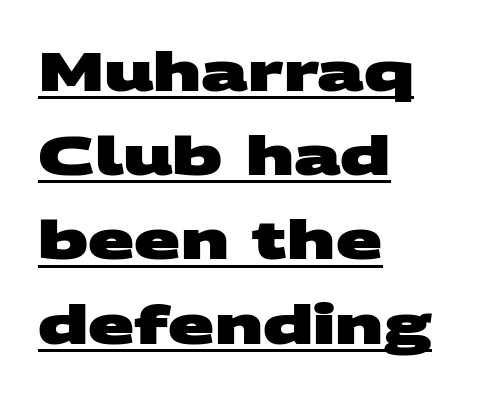
Q: Is the text bold? A: Yes.
Q: Is the typeface a serif or a sans-serif typeface? A: Sans-serif.
Q: Is the text underlined? A: Yes.
Q: How is the paragraph aligned? A: Left-aligned.
Q: Is the spacing between letters normal or unusually wide? A: Normal.
Q: Is the spacing between lines tight, normal or loose? A: Normal.
Q: Width (condensed, normal, or wide)? A: Wide.
Q: Stroke contrast? A: Medium.
Q: x-height? A: Large.
Q: Monospaced? A: No.
